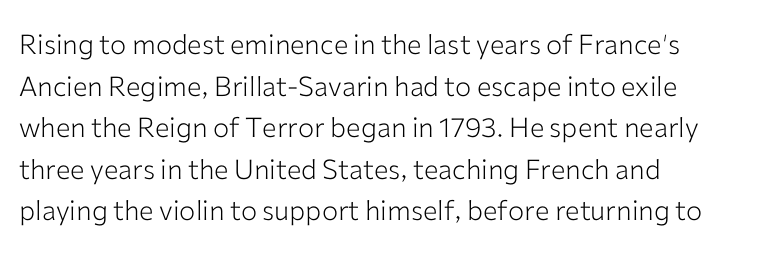
The image shows 27 px text type, upright; set left-aligned, normal line spacing (1.54x), normal letter spacing, not underlined.
